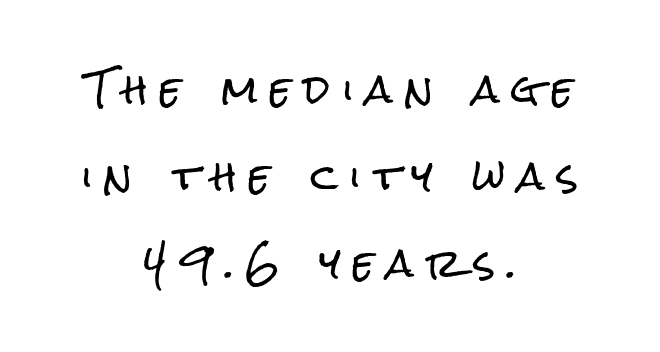
A typesetter would call this leading open, well beyond the default. Bare-footed words on every line. Note the varied advance widths — an 'i' is clearly narrower than an 'm'. These lines are centered, leaving both edges ragged. Loose tracking; the words dissolve into strings of separated letters. In terms of letterform style, serifs are entirely absent.
